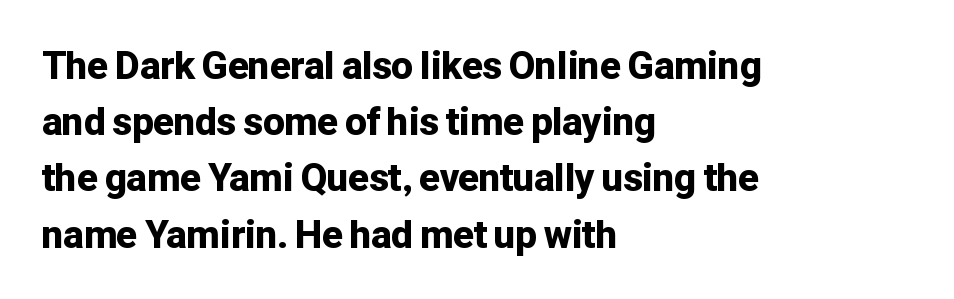
The image shows 38 px bold sans-serif type, upright; set left-aligned, normal line spacing (1.48x), normal letter spacing, not underlined; low stroke contrast and a medium x-height.
